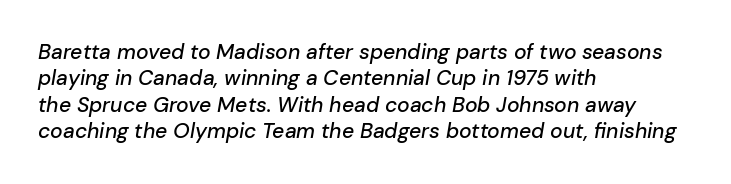
{"italic": "yes", "lean": "right", "slant_degrees": 10, "underline": "no", "align": "left", "line_spacing": "normal", "line_spacing_ratio": 1.26, "letter_spacing": "normal", "letter_spacing_em": 0.0, "glyph_px": 21}
